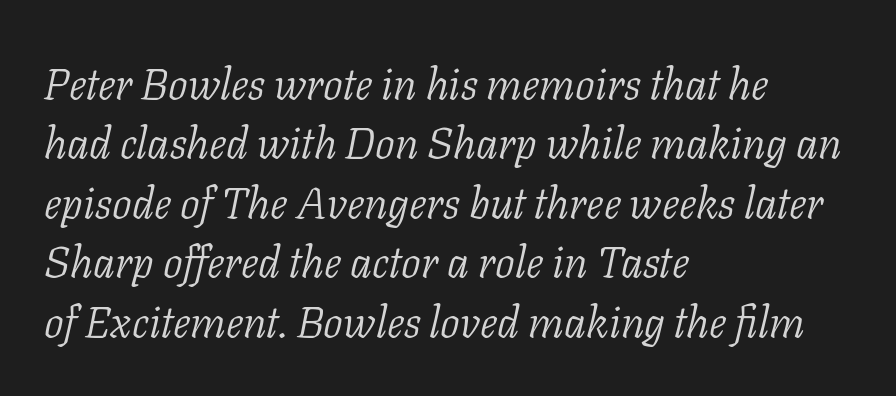
{"serif": "yes", "italic": "yes", "lean": "right", "slant_degrees": 11, "bold": "no", "weight": "light", "width": "normal", "stroke_contrast": "low", "x_height": "medium", "monospaced": "no", "underline": "no", "align": "left", "line_spacing": "normal", "line_spacing_ratio": 1.35, "letter_spacing": "normal", "letter_spacing_em": 0.0, "glyph_px": 44}
